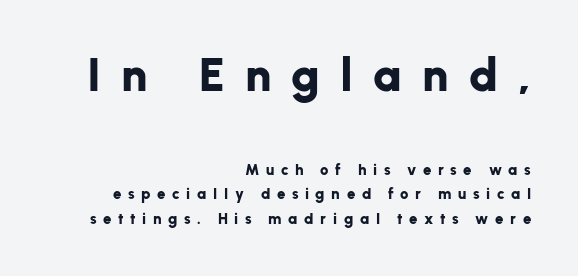
The image shows 46 px bold sans-serif type, upright; set right-aligned, normal line spacing (1.65x), unusually wide letter spacing (+0.44 em), not underlined; the first (top) block is 3.07x larger; low stroke contrast and a medium x-height.
